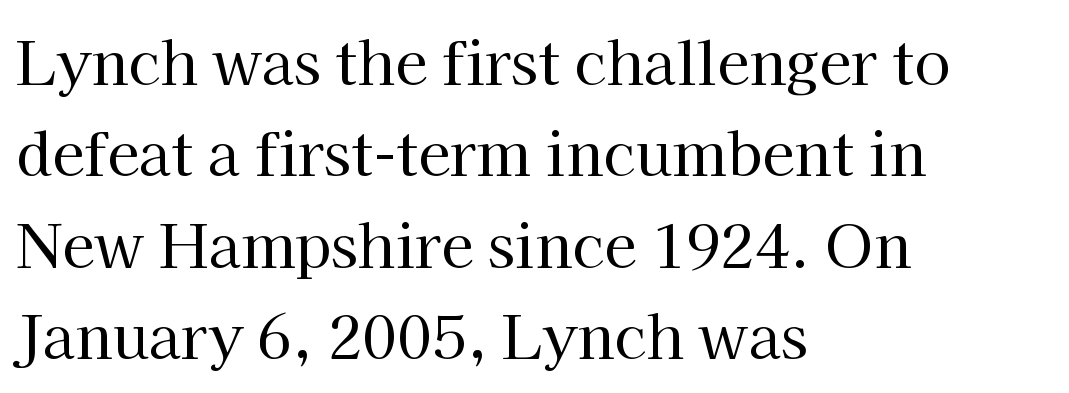
{"serif": "yes", "italic": "no", "bold": "no", "weight": "regular", "width": "normal", "stroke_contrast": "high", "x_height": "medium", "monospaced": "no", "underline": "no", "align": "left", "line_spacing": "normal", "line_spacing_ratio": 1.55, "letter_spacing": "normal", "letter_spacing_em": 0.0, "glyph_px": 59}
